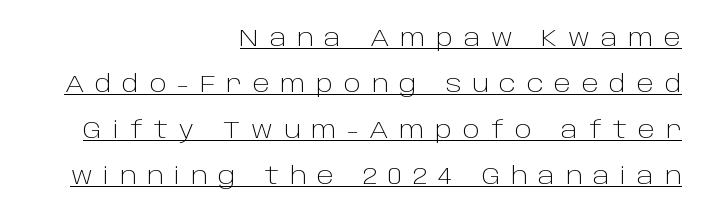
Baseline-to-baseline distance is far greater than the letter height. A roman cut, with each character standing at attention. Caption: lettering with a line underneath. Does the copy run flush right? Yes — the right margin is perfectly even. Weight: in the light-to-regular range. Does extra space separate the letters? Yes, quite a lot of it.
